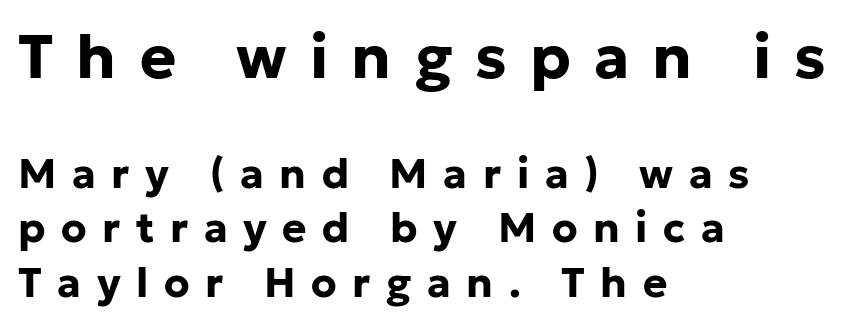
The image shows 61 px bold sans-serif type, upright; set left-aligned, normal line spacing (1.33x), unusually wide letter spacing (+0.38 em), not underlined; the first (top) block is 1.49x larger; low stroke contrast and a medium x-height.
